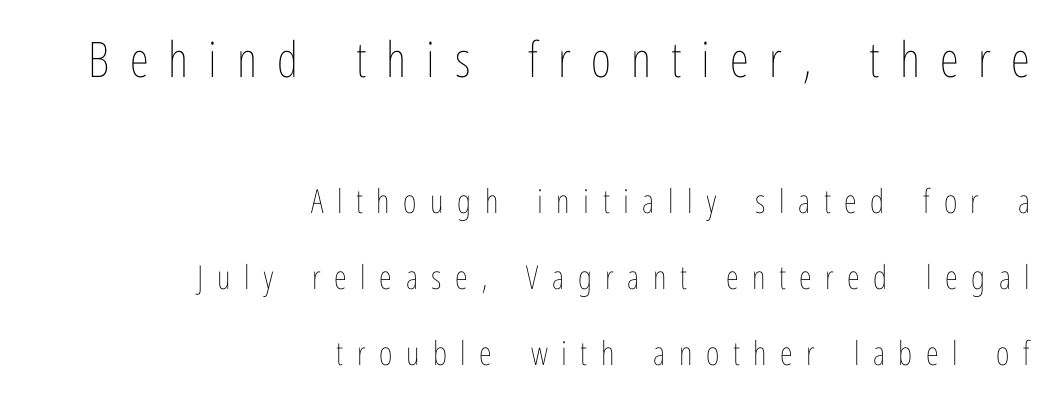
Q: Is the text bold? A: No.
Q: Is the text italic (slanted)? A: No, it is upright.
Q: Is the text underlined? A: No.
Q: How is the paragraph aligned? A: Right-aligned.
Q: Is the spacing between letters normal or unusually wide? A: Unusually wide.
Q: Is the spacing between lines tight, normal or loose? A: Loose.
Q: Which block of text is set in a larger size, the first (top) or the second (bottom)? A: The first (top) one.
Q: Width (condensed, normal, or wide)? A: Condensed.
Q: Stroke contrast? A: Low.
Q: x-height? A: Medium.
Q: Monospaced? A: No.
